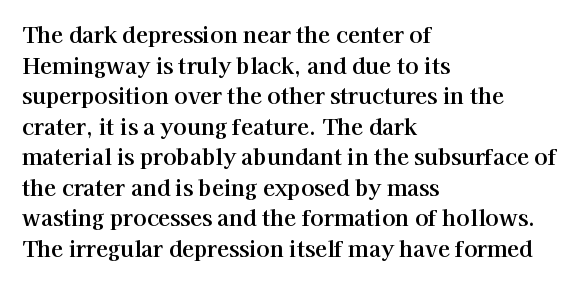
{"italic": "no", "underline": "no", "align": "left", "line_spacing": "normal", "line_spacing_ratio": 1.39, "letter_spacing": "normal", "letter_spacing_em": 0.0, "glyph_px": 22}
